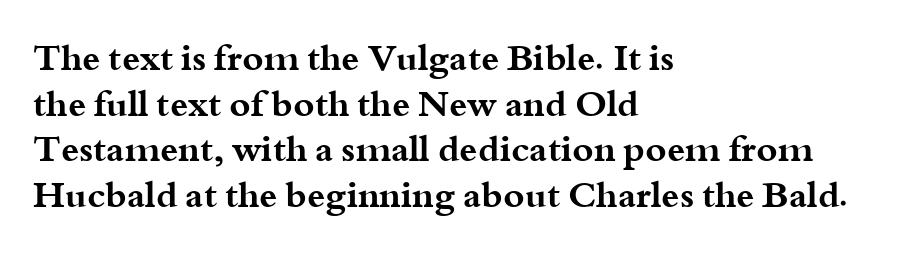
Q: Is the text bold? A: Yes.
Q: Is the text italic (slanted)? A: No, it is upright.
Q: Is the typeface a serif or a sans-serif typeface? A: Serif.
Q: Is the text underlined? A: No.
Q: How is the paragraph aligned? A: Left-aligned.
Q: Is the spacing between letters normal or unusually wide? A: Normal.
Q: Is the spacing between lines tight, normal or loose? A: Normal.
Q: Width (condensed, normal, or wide)? A: Wide.
Q: Stroke contrast? A: Medium.
Q: x-height? A: Small.
Q: Monospaced? A: No.
